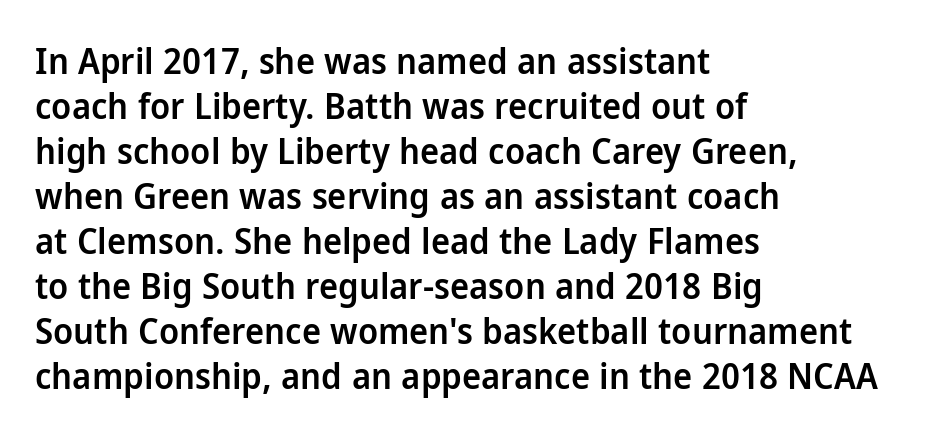
This rendering leaves character spacing at its baseline value. Unlike a traditional serif, this face leaves its strokes unadorned. The leading is moderate, giving the passage an even texture. Note the varied advance widths — an 'i' is clearly narrower than an 'm'.
